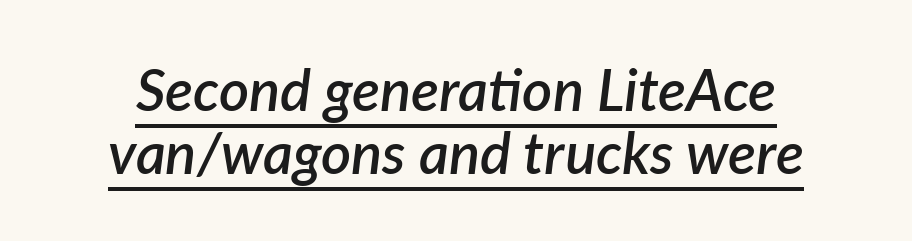
The image shows 58 px semibold type, italic (leaning right); set tight line spacing (1.09x), normal letter spacing, underlined; low stroke contrast and a medium x-height.
